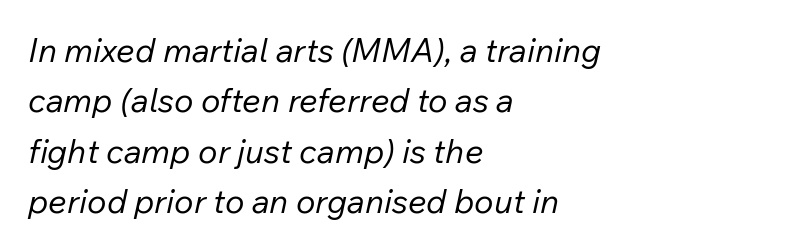
Q: Is the text bold? A: No.
Q: Is the text italic (slanted)? A: Yes, it leans right by about 12 degrees.
Q: Is the text underlined? A: No.
Q: How is the paragraph aligned? A: Left-aligned.
Q: Is the spacing between letters normal or unusually wide? A: Normal.
Q: Is the spacing between lines tight, normal or loose? A: Normal.
Q: Width (condensed, normal, or wide)? A: Normal.
Q: Stroke contrast? A: Low.
Q: x-height? A: Medium.
Q: Monospaced? A: No.
